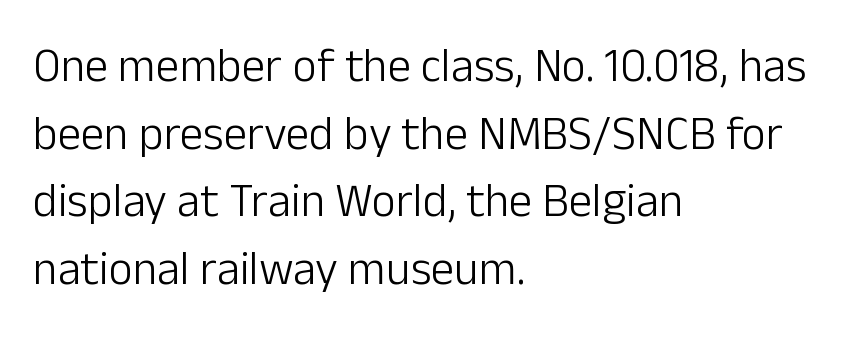
Q: Is the text bold? A: No.
Q: Is the text italic (slanted)? A: No, it is upright.
Q: Is the typeface a serif or a sans-serif typeface? A: Sans-serif.
Q: Is the text underlined? A: No.
Q: How is the paragraph aligned? A: Left-aligned.
Q: Is the spacing between letters normal or unusually wide? A: Normal.
Q: Is the spacing between lines tight, normal or loose? A: Normal.
Q: Width (condensed, normal, or wide)? A: Normal.
Q: Stroke contrast? A: Low.
Q: x-height? A: Medium.
Q: Monospaced? A: No.
